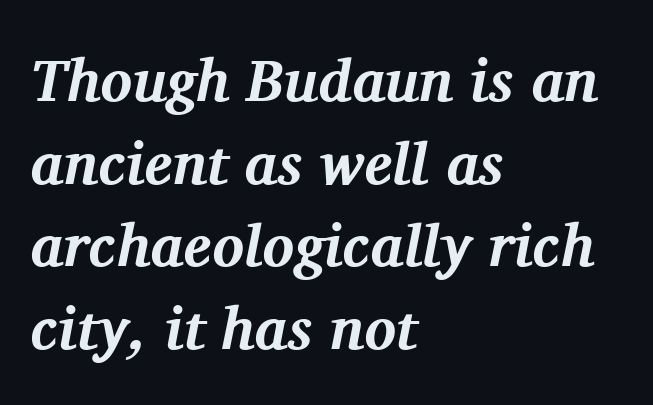
The whole block is typeset with a tilt. The typeface chosen for these lines features serifs. Anything drawn beneath the words? Only blank space. Do the characters align in a grid? No, the font is proportional. Weight: bold.
